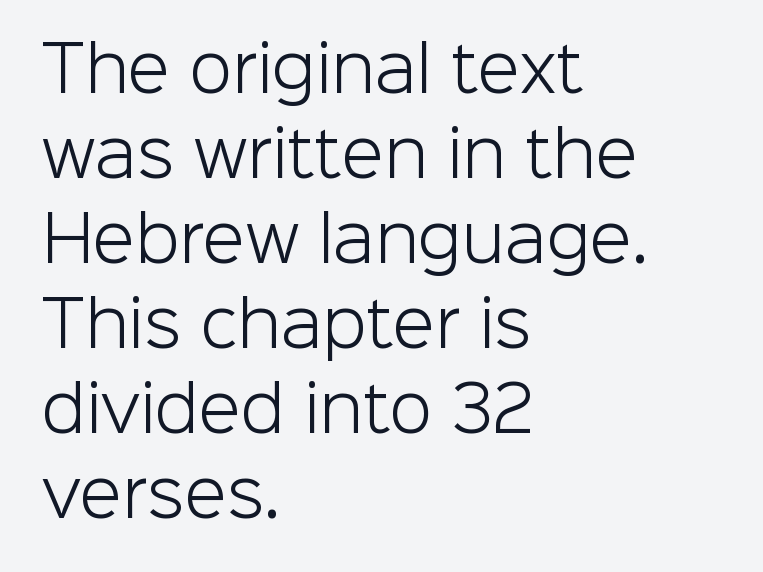
The image shows 62 px light sans-serif type, upright; set left-aligned, normal line spacing (1.37x), normal letter spacing, not underlined; low stroke contrast and a medium x-height.
